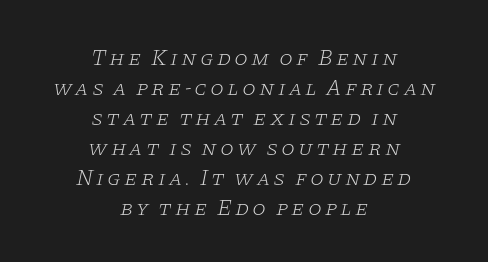
Vertical spacing — default. Short and long lines alike share a common midpoint. Words float on clear page, feet unadorned. Each stroke keeps to a modest, everyday thickness or less.
